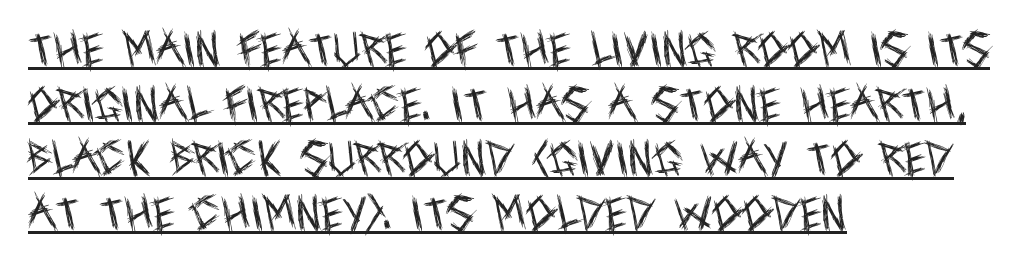
The image shows 38 px regular-weight, condensed sans-serif type, upright; set left-aligned, normal line spacing (1.44x), normal letter spacing, underlined; a large x-height.
